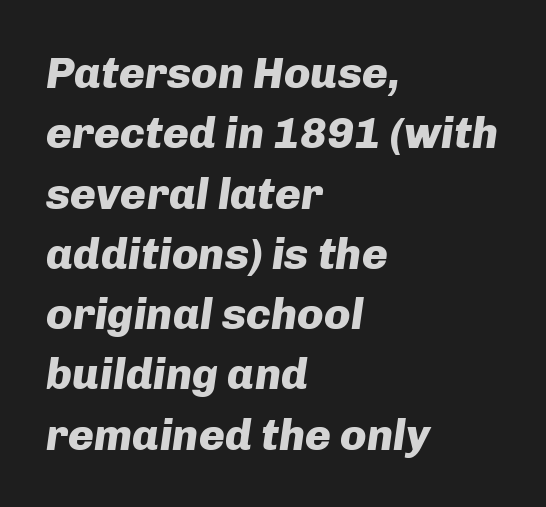
Typographic density is high because the face is bold. Proportional: the letters do not fall into vertical columns. Where is the straight margin? On the left. Style check: oblique.
